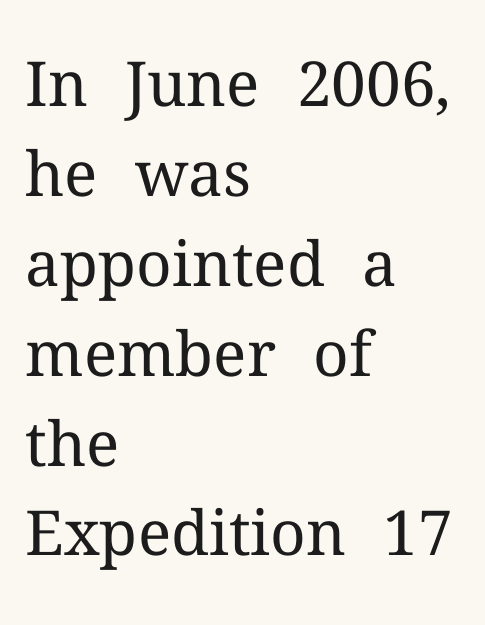
The face used here is seriffed, in the tradition of book romans. No extra tracking has been applied to these lines. These lines stack with their left ends in a neat column. The words here are not underlined.
